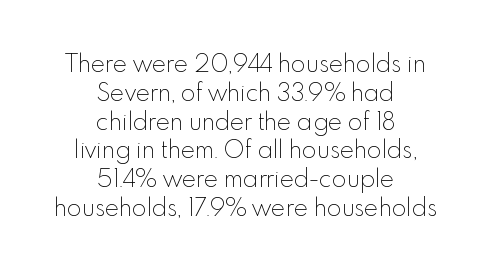
The image shows 24 px text type, upright; set centered, line spacing 1.2x, normal letter spacing, not underlined.
